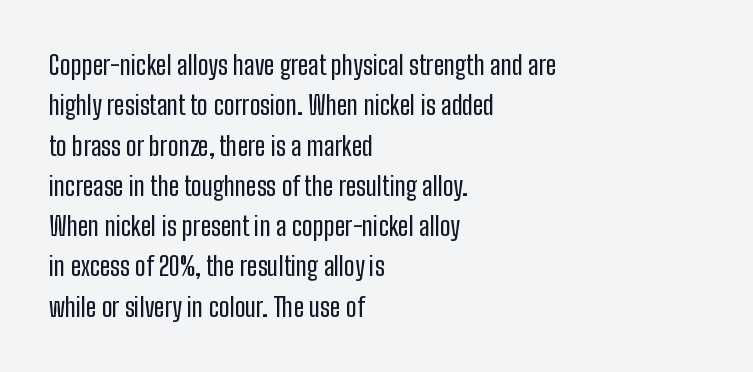
This rendering uses left alignment, leaving the right contour irregular. The vertical gap from one line to the next is medium. The space beneath each line is pristine and unruled. Does extra space separate the letters? No, they use regular spacing. Every character sits straight up, as roman type does.
